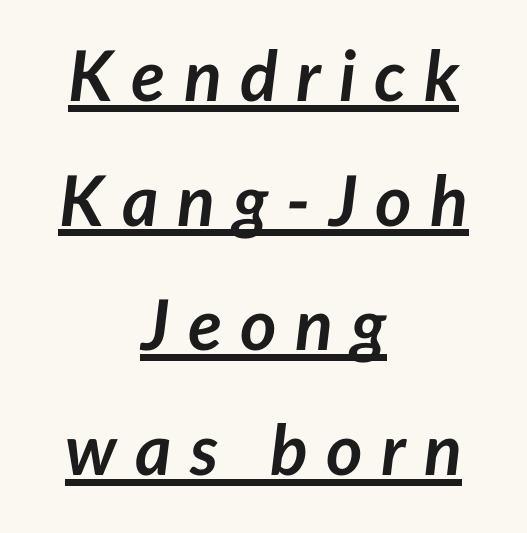
{"italic": "yes", "lean": "right", "slant_degrees": 7, "bold": "yes", "weight": "semibold", "width": "normal", "stroke_contrast": "low", "x_height": "medium", "monospaced": "no", "underline": "yes", "align": "center", "line_spacing_ratio": 1.78, "letter_spacing": "wide", "letter_spacing_em": 0.26, "glyph_px": 70}
